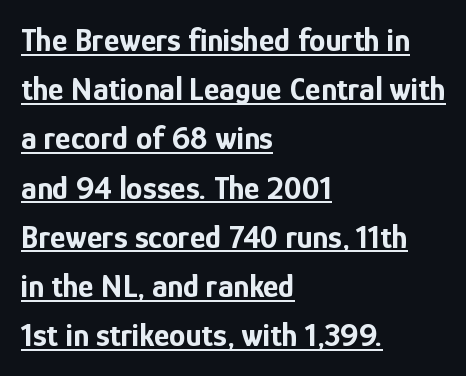
Q: Is the text bold? A: Yes.
Q: Is the text italic (slanted)? A: No, it is upright.
Q: Is the typeface a serif or a sans-serif typeface? A: Sans-serif.
Q: Is the text underlined? A: Yes.
Q: How is the paragraph aligned? A: Left-aligned.
Q: Is the spacing between letters normal or unusually wide? A: Normal.
Q: Is the spacing between lines tight, normal or loose? A: Normal.
Q: Width (condensed, normal, or wide)? A: Condensed.
Q: Stroke contrast? A: Low.
Q: x-height? A: Medium.
Q: Monospaced? A: No.
